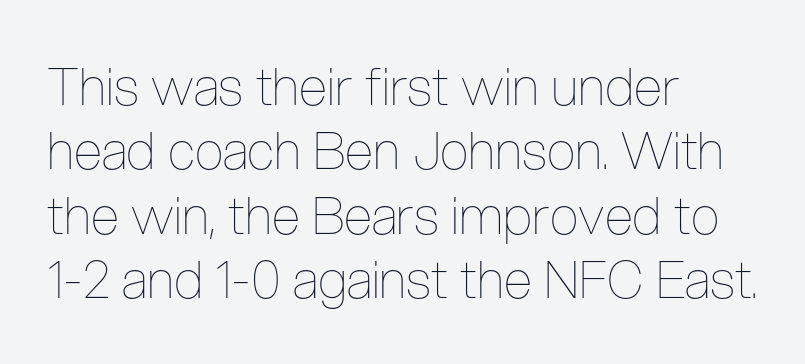
The letters advance in unequal steps, a hallmark of proportional type. The gaps between neighbouring characters are ordinary and unremarkable. Italic? Not at all — the glyphs are vertical. Is the block centered? No — it sits flush against the left margin.
